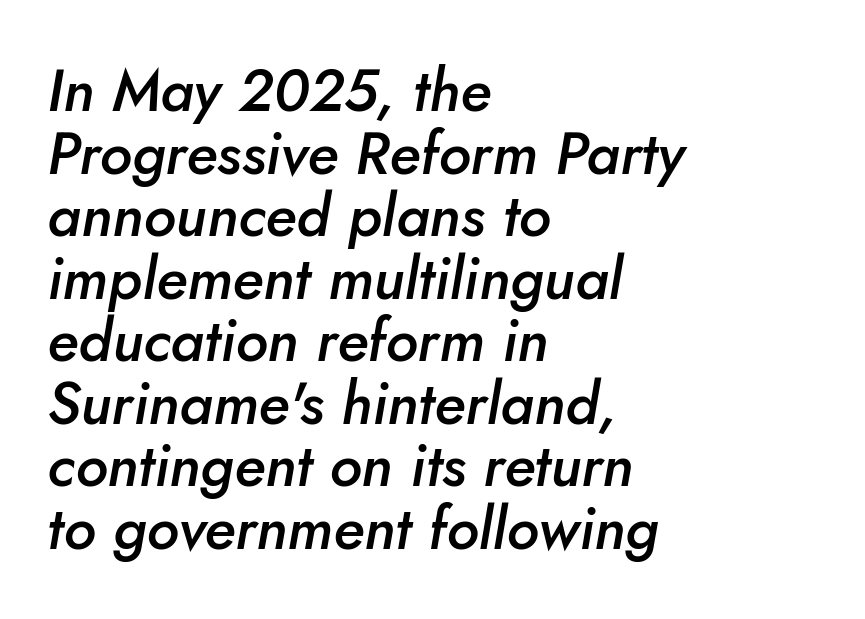
{"italic": "yes", "lean": "right", "slant_degrees": 5, "bold": "semi", "weight": "semibold", "width": "normal", "stroke_contrast": "low", "x_height": "small", "monospaced": "no", "underline": "no", "align": "left", "line_spacing": "tight", "line_spacing_ratio": 1.06, "letter_spacing": "normal", "letter_spacing_em": 0.0, "glyph_px": 59}
